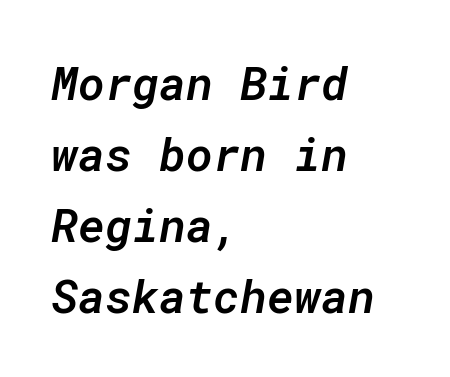
The image shows 46 px semibold type, italic (leaning right), monospaced; set left-aligned, normal line spacing (1.54x), normal letter spacing, not underlined; low stroke contrast and a medium x-height.
